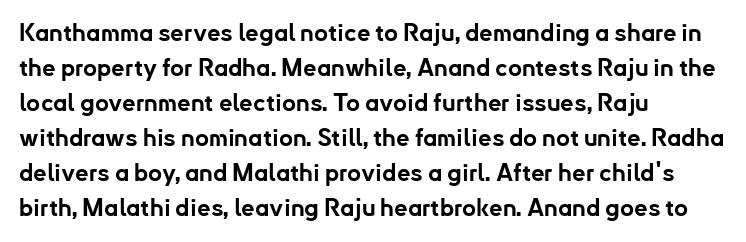
Q: Is the text bold? A: Yes.
Q: Is the text italic (slanted)? A: No, it is upright.
Q: Is the text underlined? A: No.
Q: How is the paragraph aligned? A: Left-aligned.
Q: Is the spacing between letters normal or unusually wide? A: Normal.
Q: Is the spacing between lines tight, normal or loose? A: Normal.
